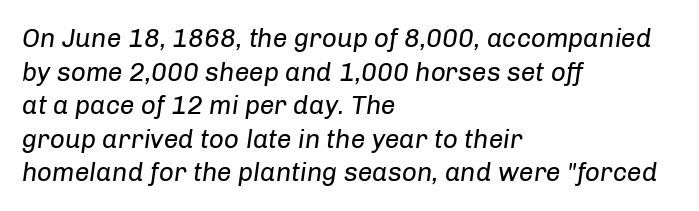
The image shows 26 px text type, italic (leaning right); set left-aligned, normal line spacing (1.29x), normal letter spacing, not underlined.
